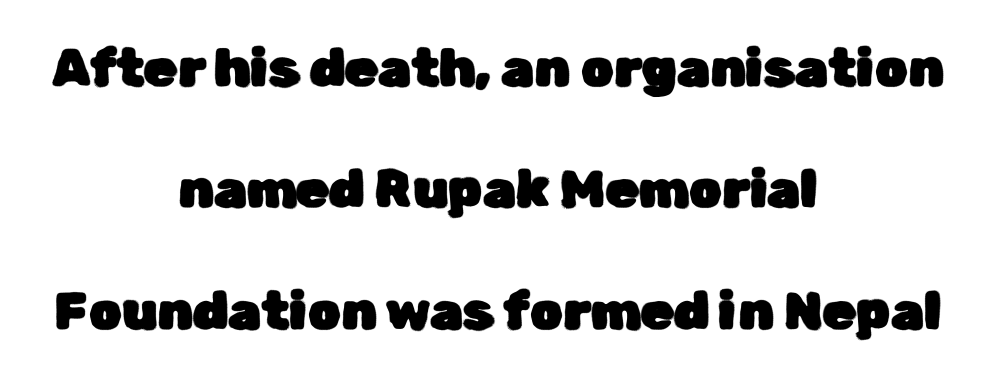
{"serif": "no", "italic": "no", "width": "normal", "stroke_contrast": "low", "x_height": "medium", "monospaced": "no", "underline": "no", "align": "center", "line_spacing": "loose", "line_spacing_ratio": 2.29, "letter_spacing": "normal", "letter_spacing_em": 0.0, "glyph_px": 53}
